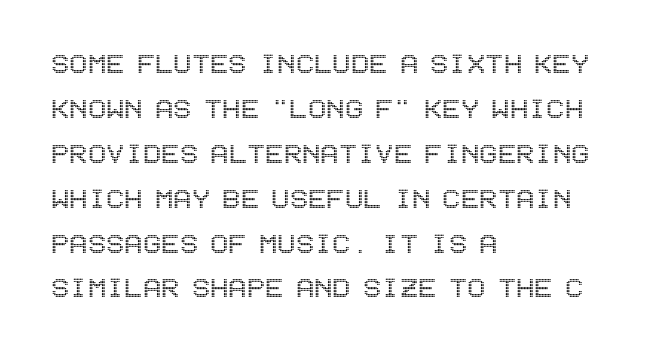
The image shows 34 px condensed type, upright; set left-aligned, normal line spacing (1.32x), normal letter spacing, not underlined; a large x-height.
